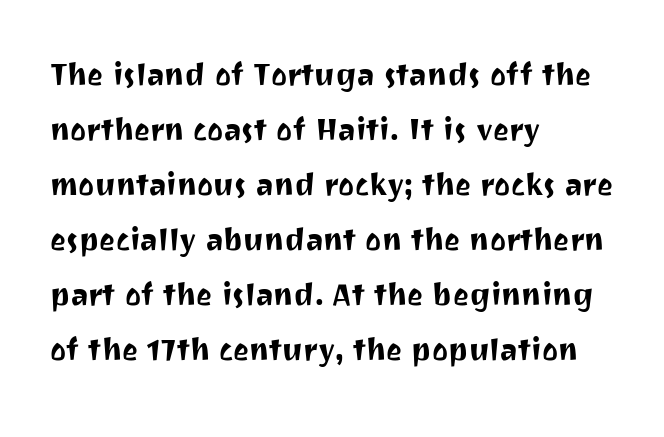
{"serif": "no", "italic": "no", "width": "normal", "stroke_contrast": "medium", "x_height": "medium", "monospaced": "no", "underline": "no", "align": "left", "line_spacing": "normal", "line_spacing_ratio": 1.45, "letter_spacing": "normal", "letter_spacing_em": 0.0, "glyph_px": 38}
